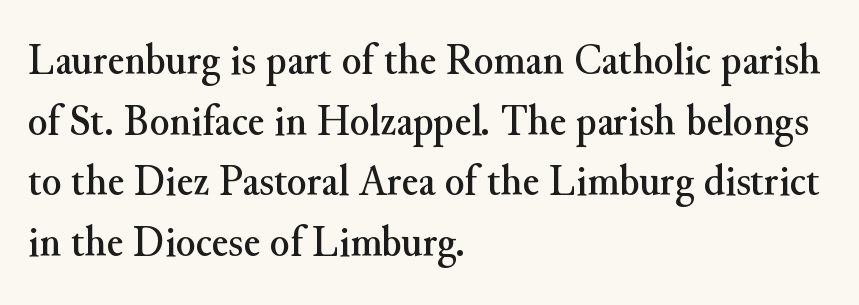
The image shows 45 px serif type, upright; set left-aligned, normal line spacing (1.35x), normal letter spacing, not underlined; medium stroke contrast and a small x-height.
